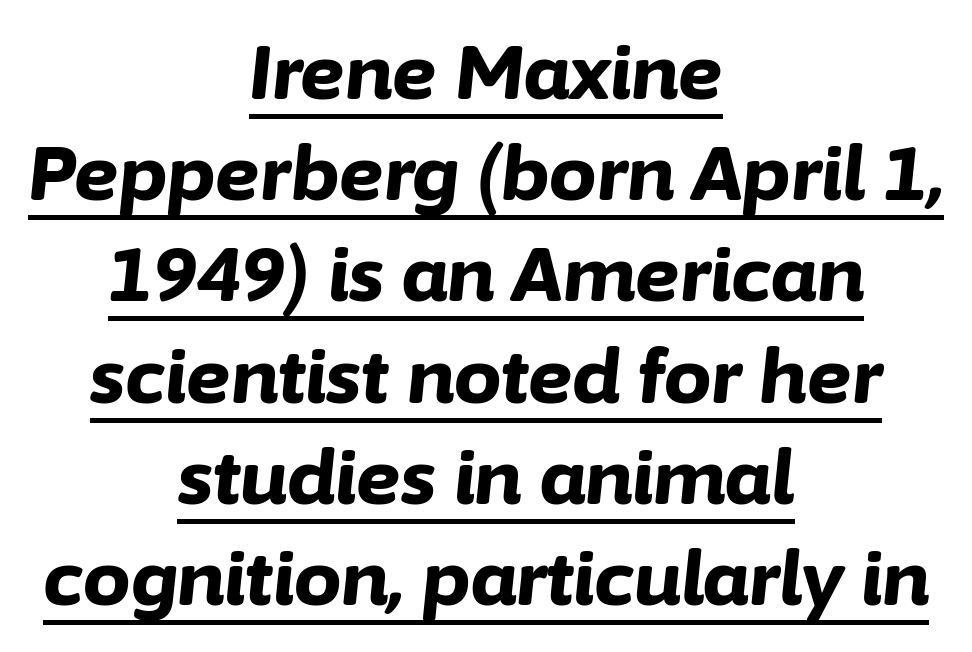
The image shows 75 px bold type, italic (leaning right); set centered, normal line spacing (1.35x), normal letter spacing, underlined; low stroke contrast and a medium x-height.
